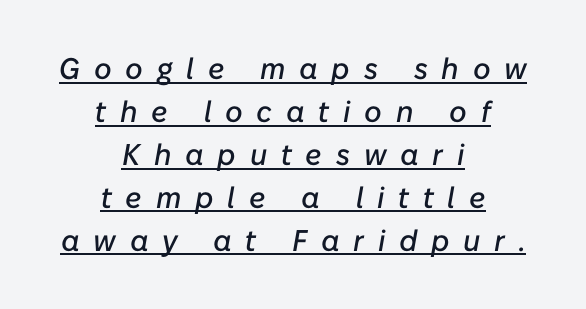
The image shows 30 px text type, italic (leaning right); set centered, normal line spacing (1.43x), unusually wide letter spacing (+0.46 em), underlined; low stroke contrast and a medium x-height.
